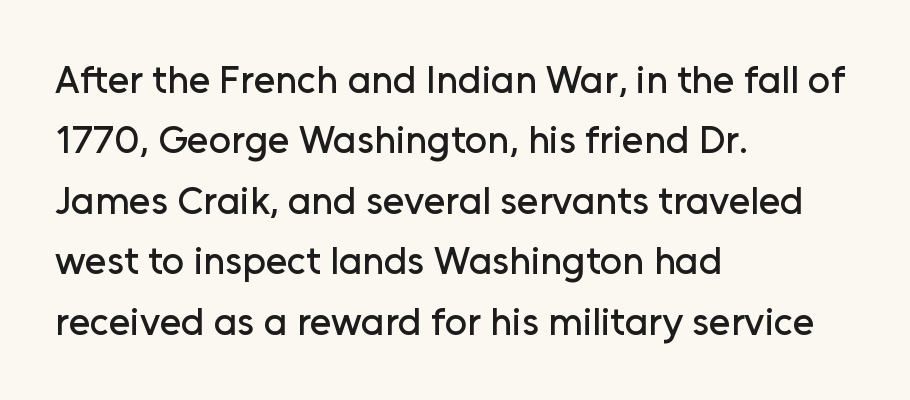
Q: Is the text italic (slanted)? A: No, it is upright.
Q: Is the typeface a serif or a sans-serif typeface? A: Sans-serif.
Q: Is the text underlined? A: No.
Q: How is the paragraph aligned? A: Left-aligned.
Q: Is the spacing between letters normal or unusually wide? A: Normal.
Q: Is the spacing between lines tight, normal or loose? A: Normal.
Q: Width (condensed, normal, or wide)? A: Normal.
Q: Stroke contrast? A: Low.
Q: x-height? A: Medium.
Q: Monospaced? A: No.
